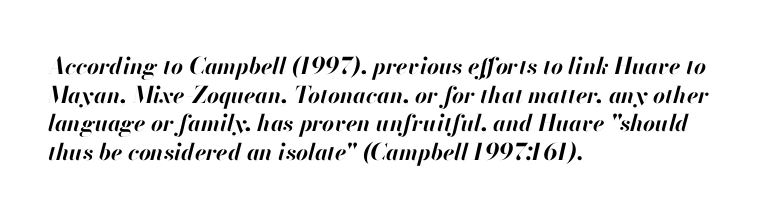
Q: Is the text bold? A: Yes.
Q: Is the text italic (slanted)? A: Yes, it leans right by about 13 degrees.
Q: Is the text underlined? A: No.
Q: How is the paragraph aligned? A: Left-aligned.
Q: Is the spacing between letters normal or unusually wide? A: Normal.
